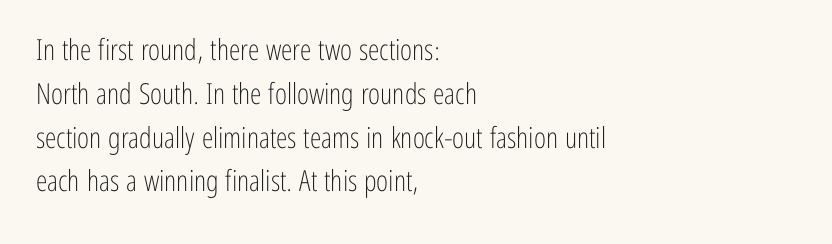
The image shows 29 px light, condensed sans-serif type, upright; set left-aligned, normal line spacing (1.51x), normal letter spacing, not underlined; low stroke contrast and a medium x-height.
